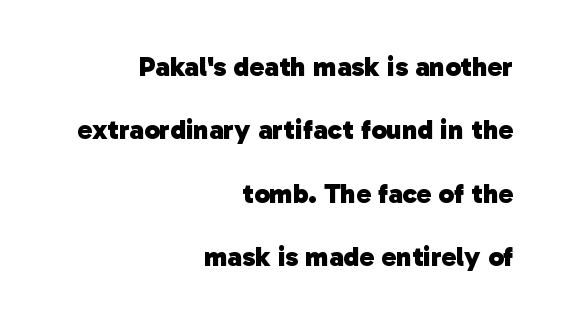
The image shows 28 px heavy sans-serif type; set right-aligned, loose line spacing (2.26x), normal letter spacing, not underlined; low stroke contrast and a medium x-height.
